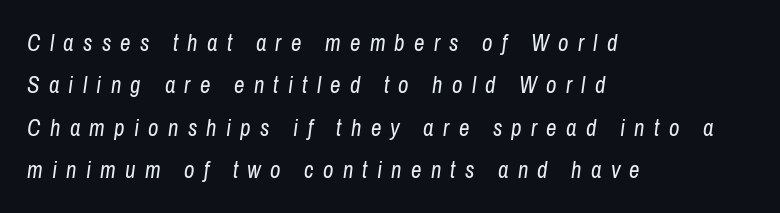
Caption: face not bold, strokes unweighted. When letters slant like this, we call the style italic. The passage shown is not underscored anywhere. Visually the block forms a straight wall on the left and a jagged coastline on the right. Inter-character spacing is expanded well beyond the font's built-in metrics.
